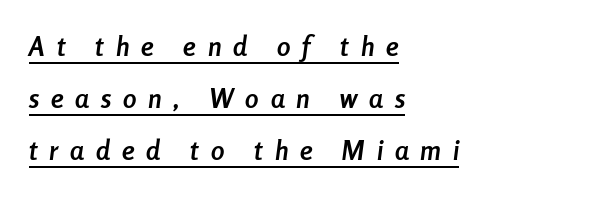
Caption: lettering with a line underneath. Is the block centered? No — it sits flush against the left margin. This block would shrink considerably if given ordinary leading; it's expanded now. You could only call the tracking loose — the letters float apart. The sample has been set heavy, in full bold.
